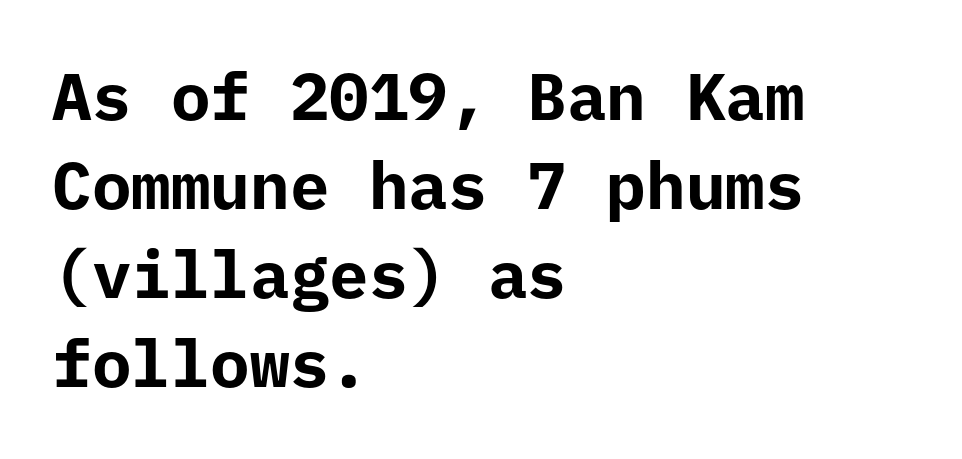
{"serif": "no", "italic": "no", "bold": "yes", "weight": "bold", "width": "normal", "stroke_contrast": "low", "x_height": "medium", "monospaced": "yes", "underline": "no", "align": "left", "line_spacing": "normal", "line_spacing_ratio": 1.35, "letter_spacing": "normal", "letter_spacing_em": 0.0, "glyph_px": 66}
